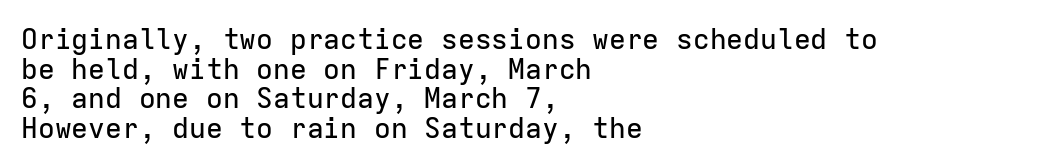
Q: Is the text italic (slanted)? A: No, it is upright.
Q: Is the typeface a serif or a sans-serif typeface? A: Sans-serif.
Q: Is the text underlined? A: No.
Q: How is the paragraph aligned? A: Left-aligned.
Q: Is the spacing between letters normal or unusually wide? A: Normal.
Q: Is the spacing between lines tight, normal or loose? A: Tight.
Q: Width (condensed, normal, or wide)? A: Normal.
Q: Stroke contrast? A: Low.
Q: x-height? A: Medium.
Q: Monospaced? A: Yes.
